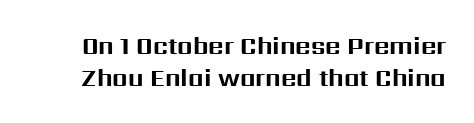
Q: Is the text bold? A: Yes.
Q: Is the text italic (slanted)? A: No, it is upright.
Q: Is the text underlined? A: No.
Q: Is the spacing between letters normal or unusually wide? A: Normal.
Q: Is the spacing between lines tight, normal or loose? A: Normal.
